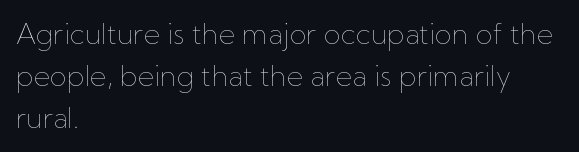
You could not count columns in this text — the font is proportionally spaced. The rendering uses a moderate line-height, typical for paragraphs. Each line starts at the same left margin while the right side varies. Italic: no, the glyphs are upright roman. Only glyphs here, with clear space below each row. Compared with typical body copy, the letter spacing here is the same.
